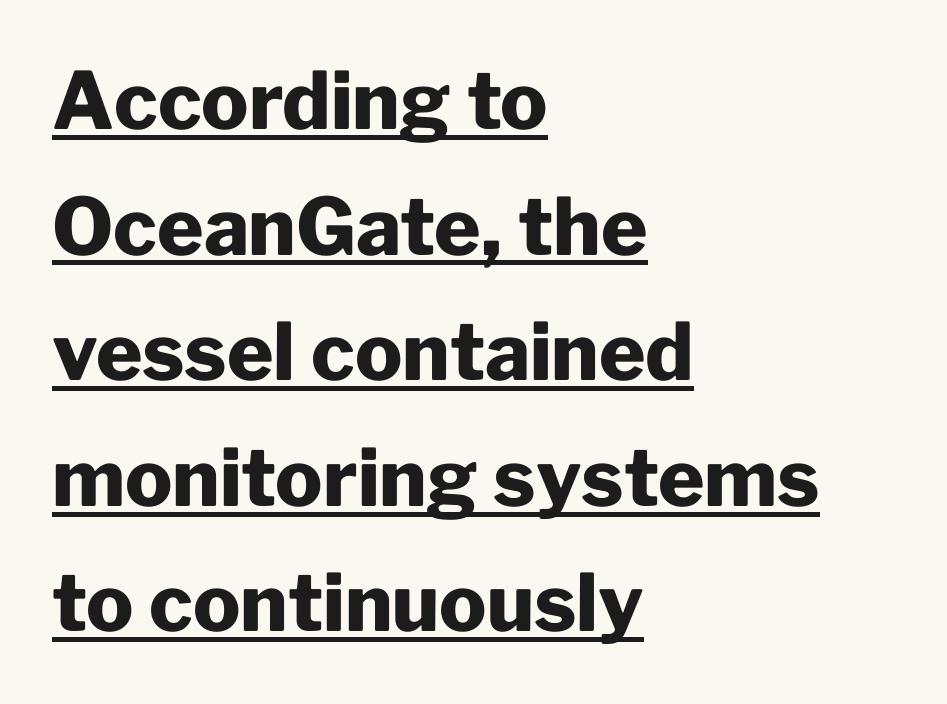
One glance says typical: line gaps are just what's usual. Grotesque or geometric, the face here clearly has no serifs. The letters advance in unequal steps, a hallmark of proportional type. There is no visible air inserted between adjacent glyphs. Notice how a bar underscores the lettering throughout. Every character sits straight up, as roman type does.
